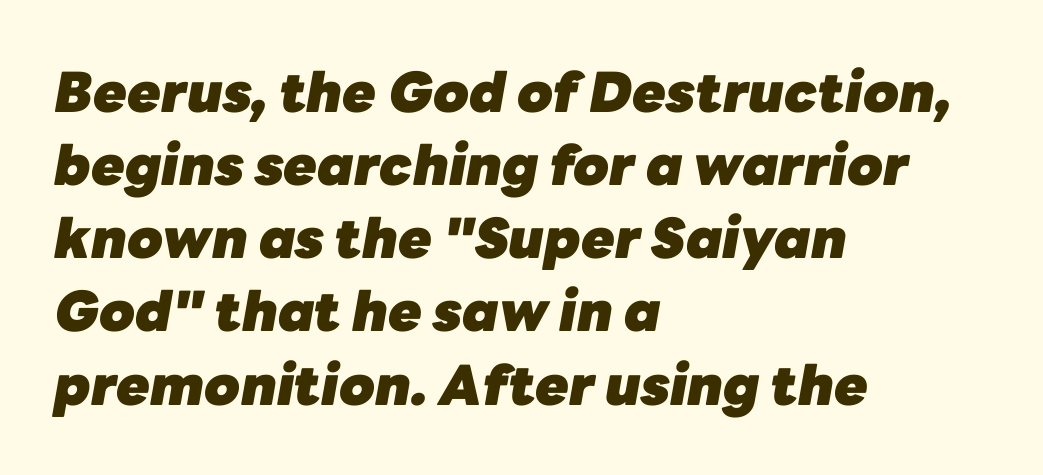
The image shows 55 px heavy type, italic (leaning right); set left-aligned, normal line spacing (1.33x), normal letter spacing, not underlined; low stroke contrast and a medium x-height.
